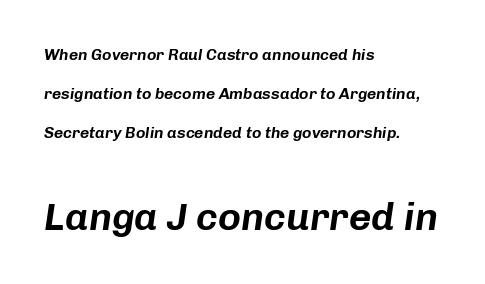
{"italic": "yes", "lean": "right", "slant_degrees": 8, "width": "normal", "stroke_contrast": "low", "x_height": "medium", "monospaced": "no", "underline": "no", "align": "left", "line_spacing": "loose", "line_spacing_ratio": 2.45, "letter_spacing": "normal", "letter_spacing_em": 0.0, "larger_block": "second", "size_ratio": 2.44, "glyph_px": 39}
